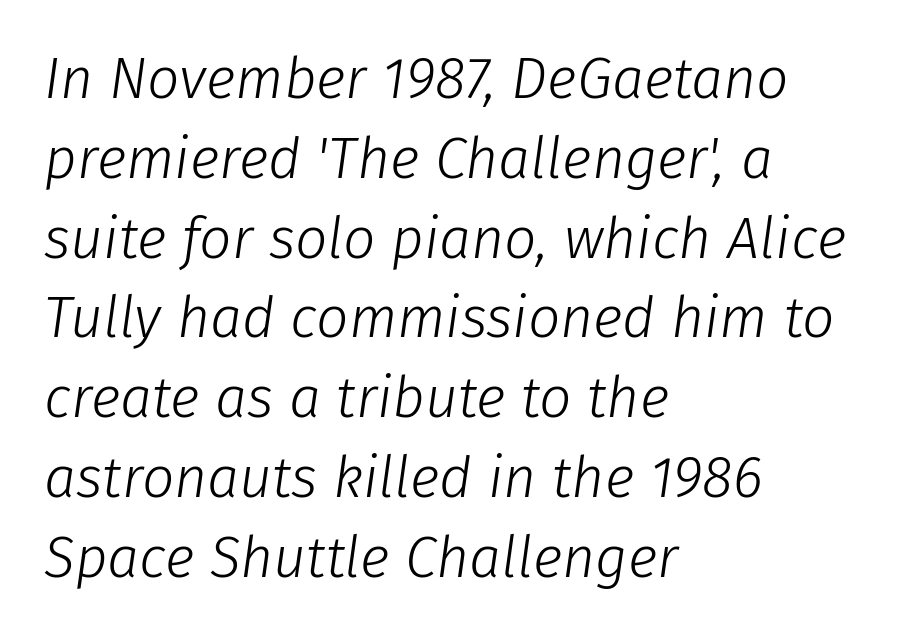
The rag falls on the right side of this text block. Students, observe: this is what conventionally led text looks like. Is the letter spacing exaggerated? No — it looks like the ordinary default. Emphasis-style slanted type is in use.
